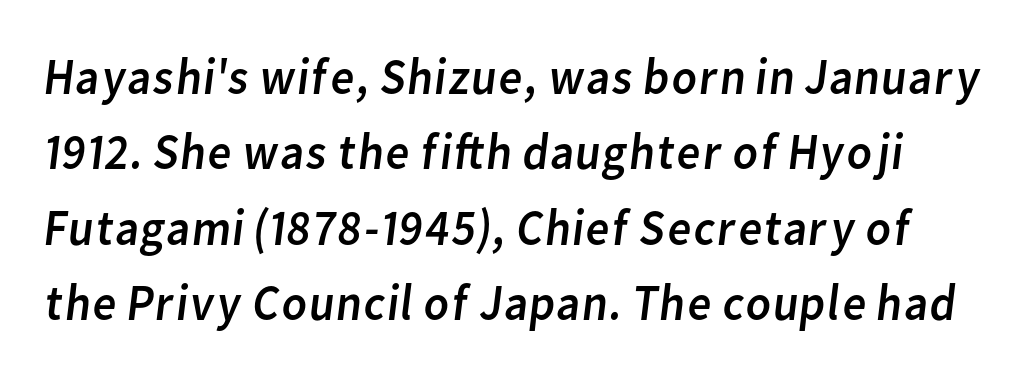
The image shows 52 px regular-weight sans-serif type; set normal line spacing (1.45x), normal letter spacing, not underlined; low stroke contrast and a medium x-height.
